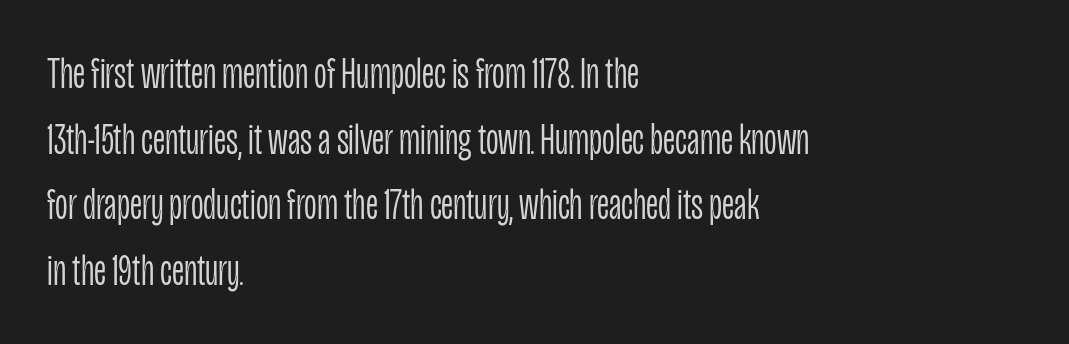
Q: Is the text bold? A: No.
Q: Is the text italic (slanted)? A: No, it is upright.
Q: Is the typeface a serif or a sans-serif typeface? A: Sans-serif.
Q: Is the text underlined? A: No.
Q: How is the paragraph aligned? A: Left-aligned.
Q: Is the spacing between letters normal or unusually wide? A: Normal.
Q: Is the spacing between lines tight, normal or loose? A: Normal.
Q: Width (condensed, normal, or wide)? A: Condensed.
Q: Stroke contrast? A: Low.
Q: x-height? A: Large.
Q: Monospaced? A: No.
